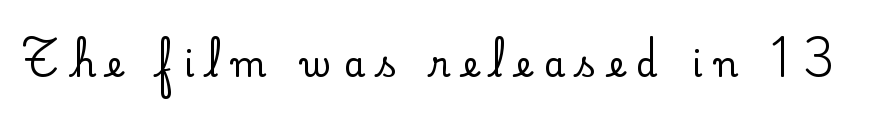
The image shows 35 px serif type, upright; set unusually wide letter spacing (+0.34 em), not underlined; low stroke contrast and a small x-height.
